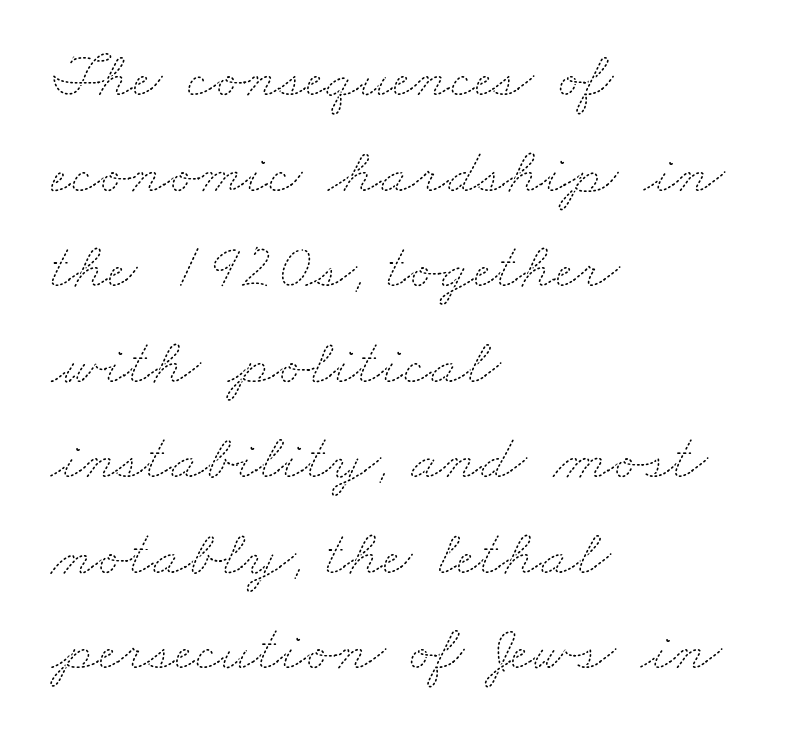
The image shows 65 px thin, wide type; set left-aligned, normal line spacing (1.47x), normal letter spacing, not underlined; medium stroke contrast and a small x-height.
